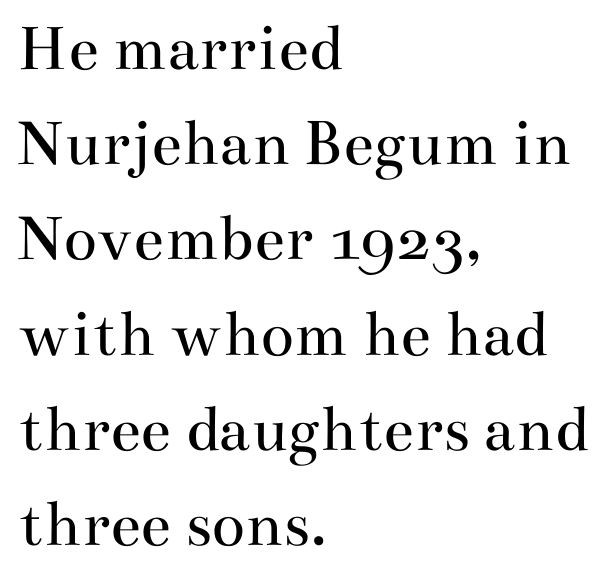
The image shows 69 px regular-weight, wide serif type, upright; set left-aligned, normal line spacing (1.38x), normal letter spacing, not underlined; medium stroke contrast and a small x-height.
